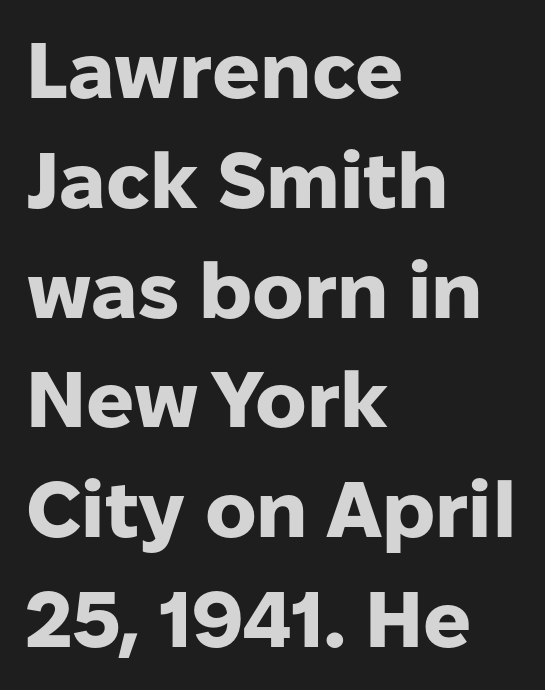
In terms of weight, the rendering is a true, heavy bold. This rendering uses left alignment, leaving the right contour irregular. The area under the type is left untouched. The typography opts for an upright posture over an oblique one. Observe the absence of serifs on each vertical stroke in this sample.
